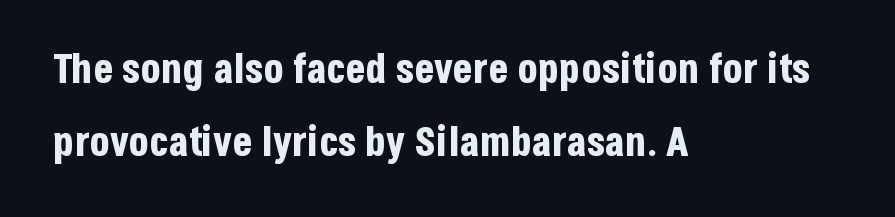
The passage shown is emphatically bold. The baseline area is clear. Here the designer chose a conventional face with non-uniform glyph widths. Line beginnings align vertically; line endings do not. The type is set solid horizontally, with unmodified tracking.
